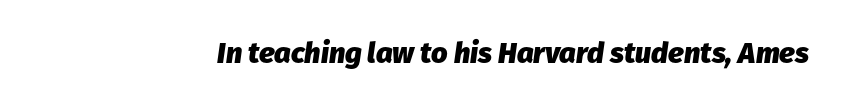
The image shows 29 px heavy type, italic (leaning right); set normal letter spacing, not underlined; low stroke contrast and a medium x-height.
